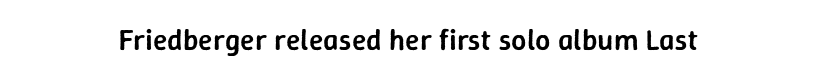
The face used here is proportionally spaced, like ordinary book or web type. The letters sit at their default tracking, neither squeezed nor spread. The characters display no serif detailing; their extremities are plain. Ascenders rise straight up at ninety degrees. Beneath every word, the page is bare. Moderately thickened strokes mark this as semibold type.
